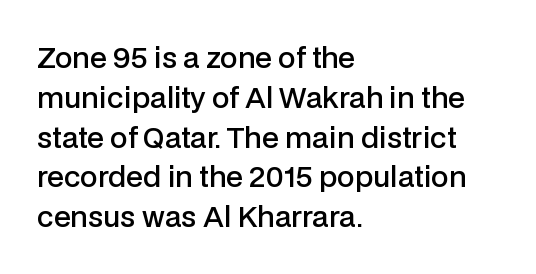
{"serif": "no", "italic": "no", "bold": "semi", "weight": "semibold", "width": "normal", "stroke_contrast": "low", "x_height": "medium", "monospaced": "no", "underline": "no", "align": "left", "line_spacing": "normal", "line_spacing_ratio": 1.42, "letter_spacing": "normal", "letter_spacing_em": 0.0, "glyph_px": 28}
